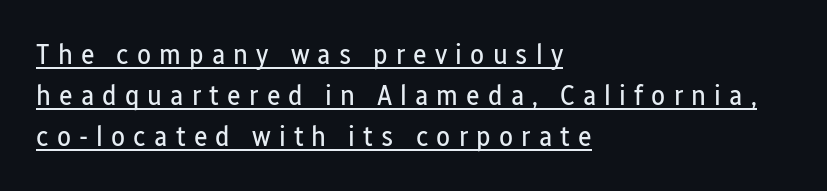
The face used here is proportionally spaced, like ordinary book or web type. Each new line begins a customary step beneath the previous one. Is the type heavy? It reads as light-to-regular instead. Check the space under the baseline: a stroke is drawn there. The setting favours the left margin, as ordinary paragraphs usually do. No feet cap the strokes, marking this as sans-serif type.
